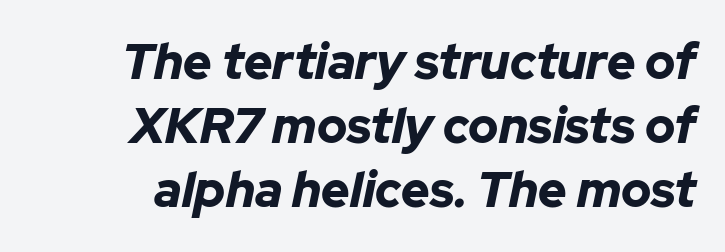
{"italic": "yes", "lean": "right", "slant_degrees": 12, "bold": "yes", "weight": "bold", "width": "normal", "stroke_contrast": "low", "x_height": "medium", "monospaced": "no", "underline": "no", "align": "right", "line_spacing": "normal", "line_spacing_ratio": 1.31, "letter_spacing": "normal", "letter_spacing_em": 0.0, "glyph_px": 49}
